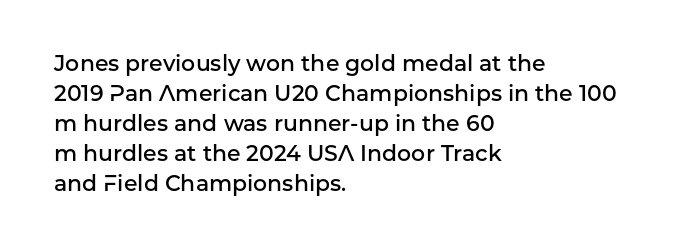
Q: Is the text bold? A: Semi-bold.
Q: Is the text italic (slanted)? A: No, it is upright.
Q: Is the text underlined? A: No.
Q: How is the paragraph aligned? A: Left-aligned.
Q: Is the spacing between letters normal or unusually wide? A: Normal.
Q: Is the spacing between lines tight, normal or loose? A: Normal.
